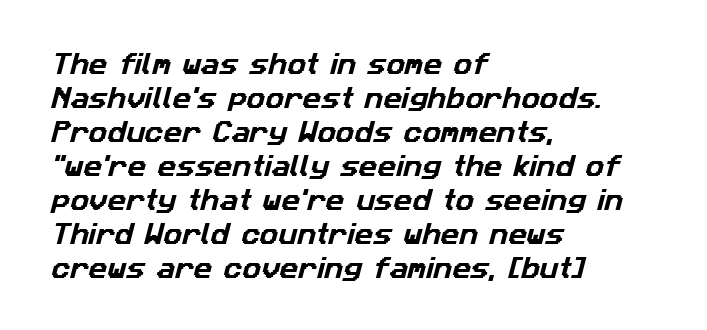
Q: Is the text underlined? A: No.
Q: How is the paragraph aligned? A: Left-aligned.
Q: Is the spacing between letters normal or unusually wide? A: Normal.
Q: Is the spacing between lines tight, normal or loose? A: Normal.
